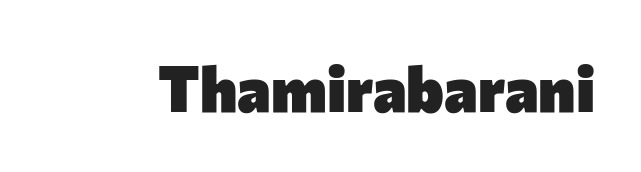
The image shows 64 px heavy sans-serif type, upright; set normal letter spacing, not underlined; low stroke contrast and a medium x-height.
